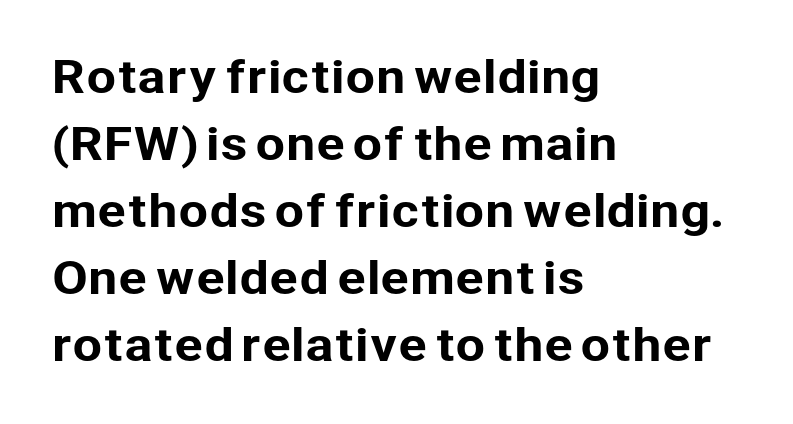
You can tell from the bare stems that sans-serif type was used. A normal amount of white space separates one row of letters from the next. Note the varied advance widths — an 'i' is clearly narrower than an 'm'. Spacing between characters is what you'd get straight out of the box.
